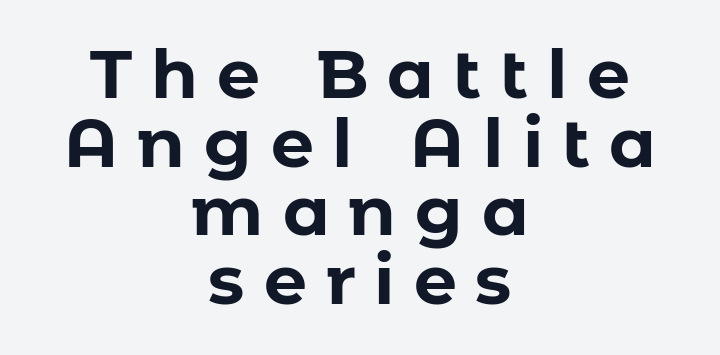
The image shows 68 px bold sans-serif type, upright; set centered, tight line spacing (1.01x), unusually wide letter spacing (+0.28 em), not underlined; low stroke contrast and a medium x-height.
